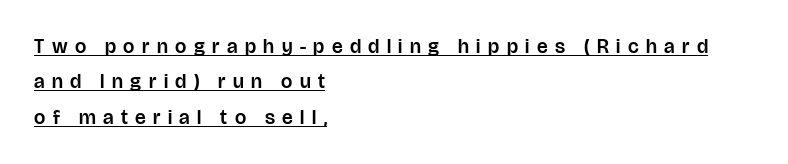
Q: Is the text italic (slanted)? A: No, it is upright.
Q: Is the text underlined? A: Yes.
Q: How is the paragraph aligned? A: Left-aligned.
Q: Is the spacing between letters normal or unusually wide? A: Unusually wide.
